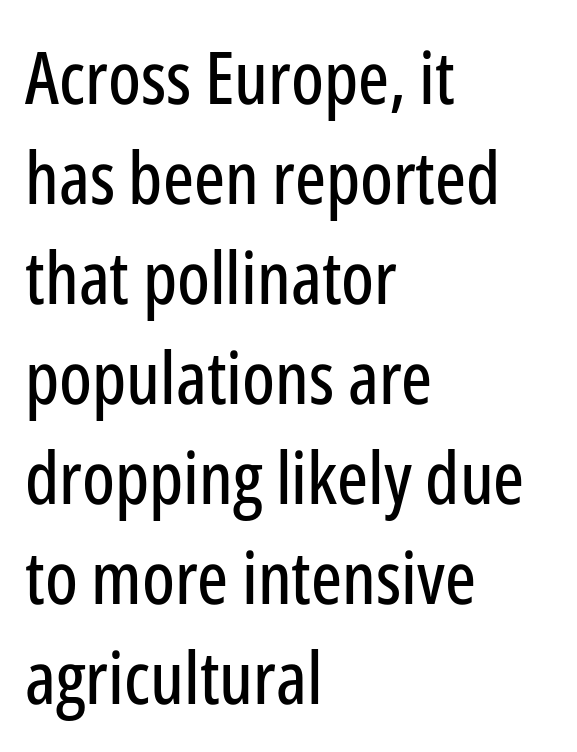
The image shows 73 px condensed sans-serif type, upright; set left-aligned, normal line spacing (1.37x), normal letter spacing, not underlined; low stroke contrast and a medium x-height.
